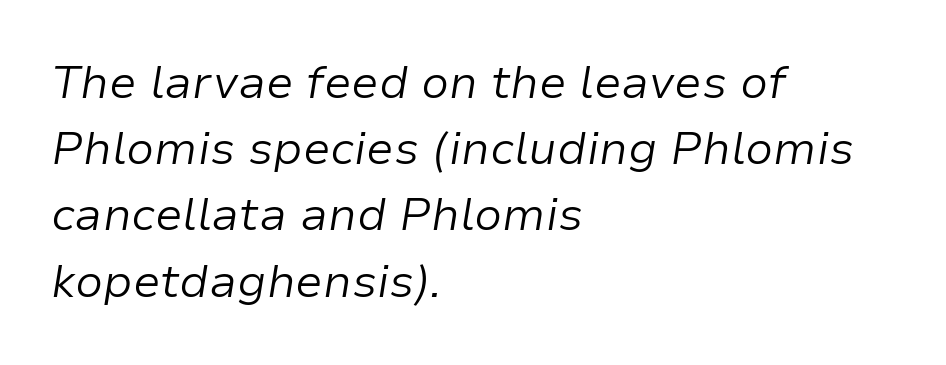
{"italic": "yes", "lean": "right", "slant_degrees": 9, "bold": "no", "weight": "light", "width": "normal", "stroke_contrast": "low", "x_height": "medium", "monospaced": "no", "underline": "no", "align": "left", "line_spacing": "normal", "line_spacing_ratio": 1.44, "letter_spacing": "normal", "letter_spacing_em": 0.0, "glyph_px": 46}
